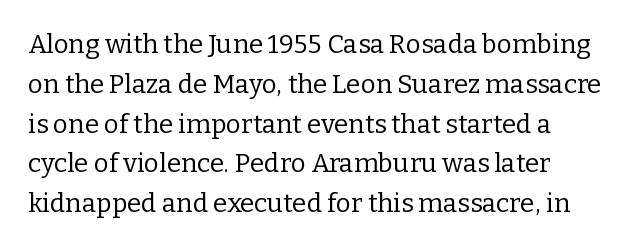
The image shows 26 px text type, upright; set normal line spacing (1.53x), normal letter spacing, not underlined.
